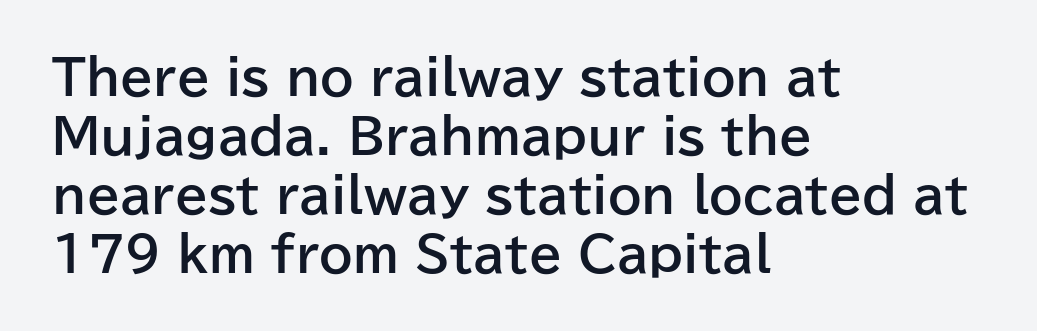
{"serif": "no", "italic": "no", "bold": "yes", "weight": "bold", "width": "normal", "stroke_contrast": "low", "x_height": "medium", "monospaced": "no", "underline": "no", "align": "left", "line_spacing_ratio": 1.23, "letter_spacing": "normal", "letter_spacing_em": 0.0, "glyph_px": 48}
